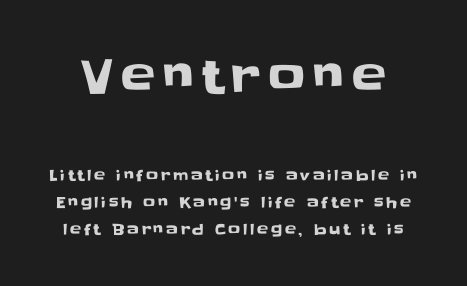
Looks like regular typesetting: each glyph gets only the width it needs. Two sizes are in play, and the larger belongs to the first block. This sample uses an upright cut, with every glyph sitting square on the baseline. The font family rendered here belongs to the sans-serif group. The string is rendered with underlining switched off.
